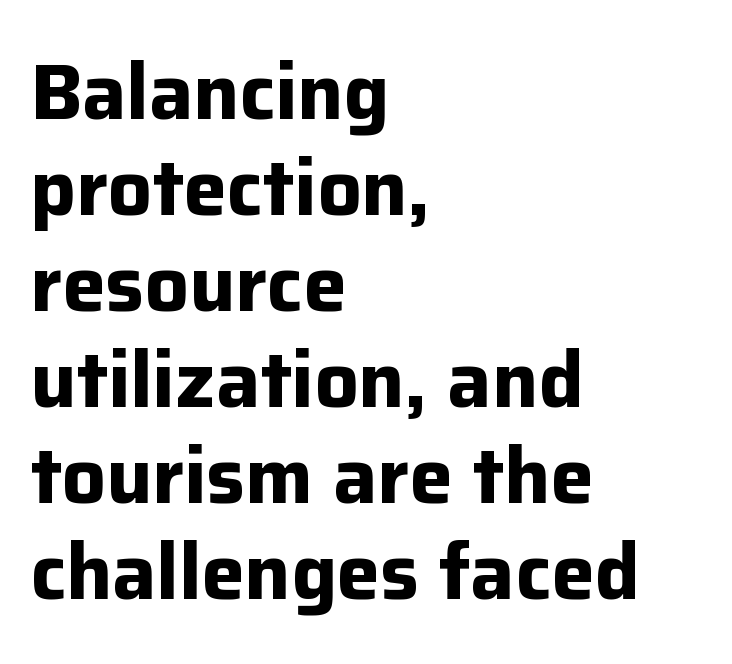
The image shows 78 px bold sans-serif type, upright; set left-aligned, line spacing 1.23x, normal letter spacing, not underlined; low stroke contrast and a medium x-height.
